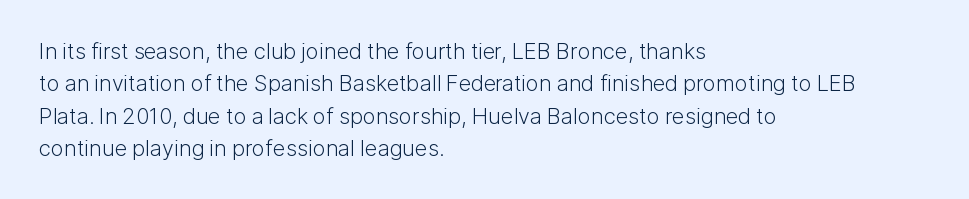
Q: Is the text bold? A: No.
Q: Is the text italic (slanted)? A: No, it is upright.
Q: Is the text underlined? A: No.
Q: How is the paragraph aligned? A: Left-aligned.
Q: Is the spacing between letters normal or unusually wide? A: Normal.
Q: Is the spacing between lines tight, normal or loose? A: Normal.
